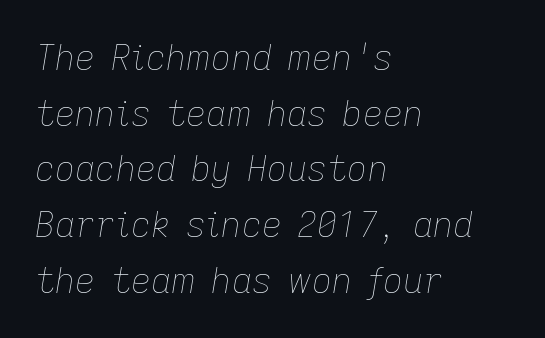
Q: Is the text bold? A: No.
Q: Is the text italic (slanted)? A: Yes, it leans right by about 9 degrees.
Q: Is the text underlined? A: No.
Q: How is the paragraph aligned? A: Left-aligned.
Q: Is the spacing between letters normal or unusually wide? A: Normal.
Q: Is the spacing between lines tight, normal or loose? A: Normal.
Q: Width (condensed, normal, or wide)? A: Normal.
Q: Stroke contrast? A: Low.
Q: x-height? A: Medium.
Q: Monospaced? A: No.
